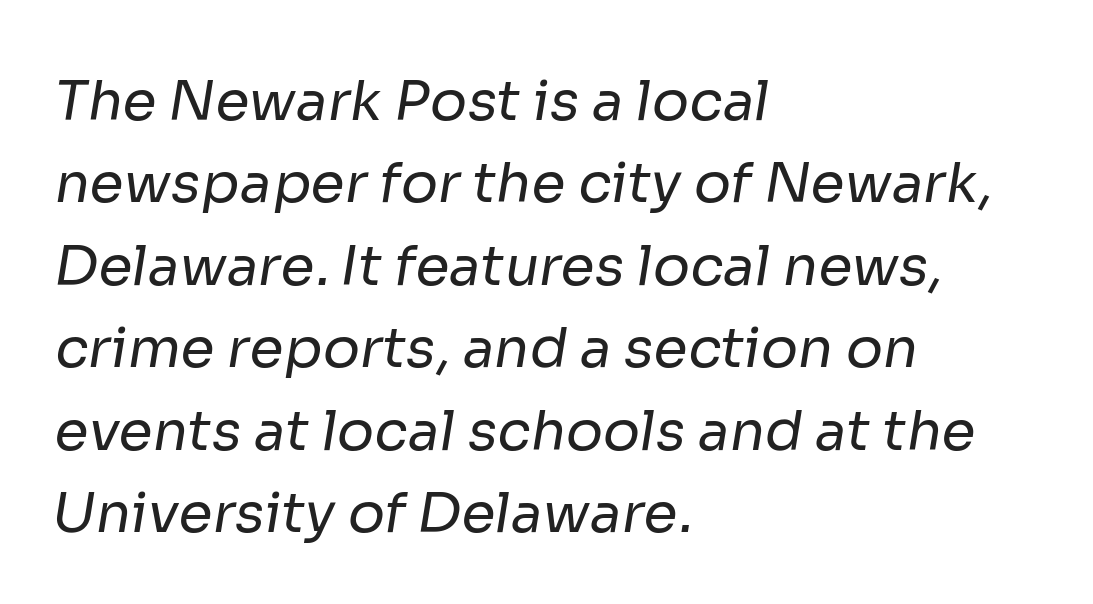
{"serif": "no", "bold": "no", "weight": "regular", "width": "normal", "stroke_contrast": "low", "x_height": "medium", "monospaced": "no", "underline": "no", "align": "left", "line_spacing": "normal", "line_spacing_ratio": 1.5, "letter_spacing": "normal", "letter_spacing_em": 0.0, "glyph_px": 55}
